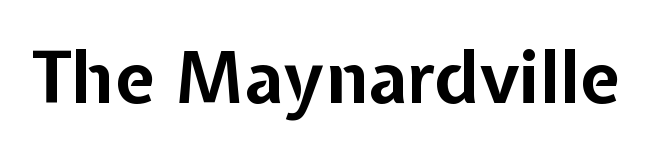
{"serif": "no", "italic": "no", "bold": "yes", "weight": "bold", "width": "normal", "stroke_contrast": "low", "x_height": "medium", "monospaced": "no", "underline": "no", "letter_spacing": "normal", "letter_spacing_em": 0.0, "glyph_px": 72}
